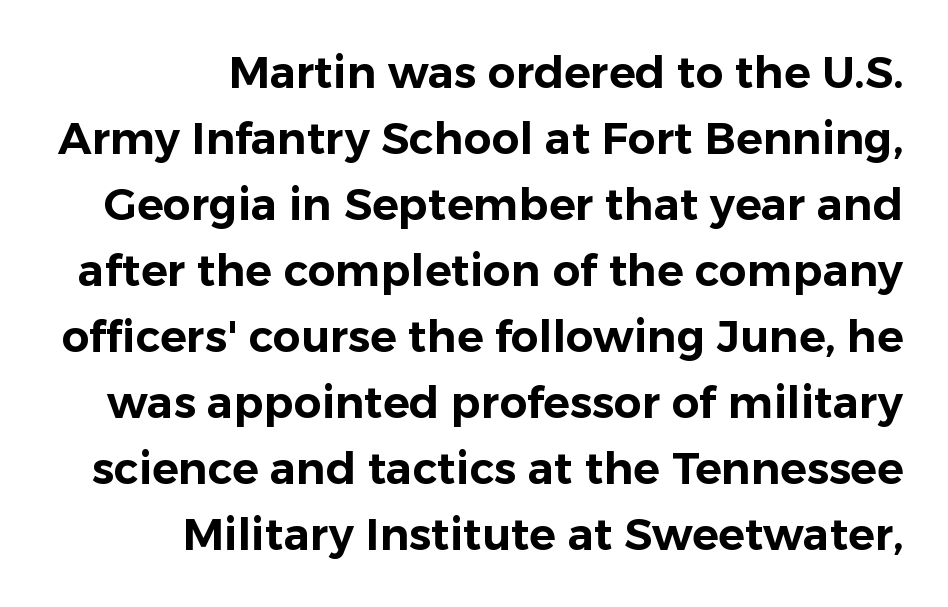
{"serif": "no", "italic": "no", "width": "normal", "stroke_contrast": "low", "x_height": "medium", "monospaced": "no", "underline": "no", "align": "right", "line_spacing": "normal", "line_spacing_ratio": 1.5, "letter_spacing": "normal", "letter_spacing_em": 0.0, "glyph_px": 44}
